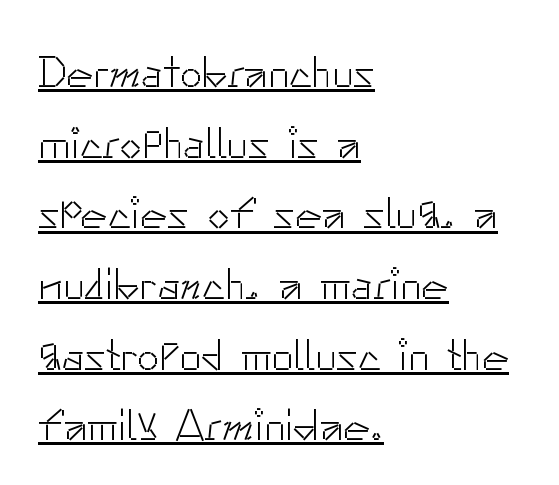
These lines sit exactly where default settings would place them. The typesetting does not lean heavy: it is not bold. Is there an underline? Yes — a line sits under the letters. Vertical strokes here are truly vertical. Classification — sans serif. Observe the ordinary spacing: letters are neighbours, not strangers.
